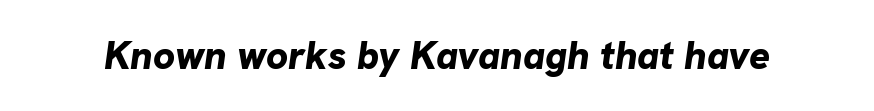
Q: Is the text bold? A: Yes.
Q: Is the text italic (slanted)? A: Yes, it leans right by about 8 degrees.
Q: Is the text underlined? A: No.
Q: Is the spacing between letters normal or unusually wide? A: Normal.
Q: Width (condensed, normal, or wide)? A: Normal.
Q: Stroke contrast? A: Low.
Q: x-height? A: Medium.
Q: Monospaced? A: No.
